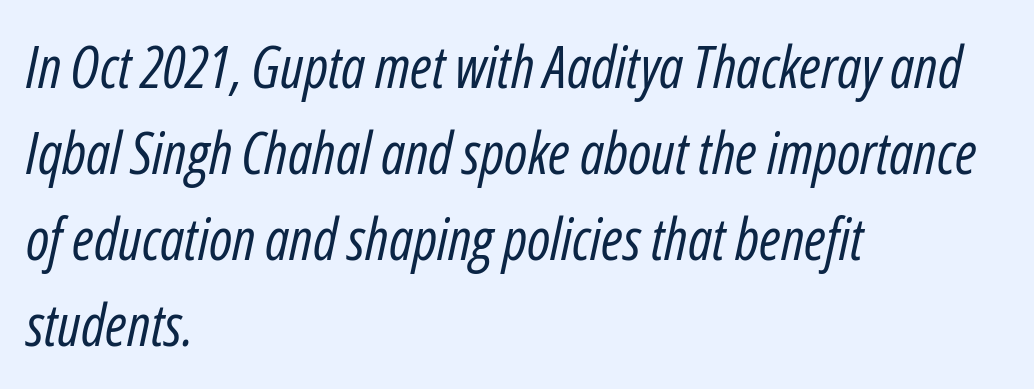
Glance below the letters and you will spot only blank space. This is not heavy type; no bold has been used. Varying glyph widths throughout — classic text-font behaviour. Short note: letters normally spaced.
